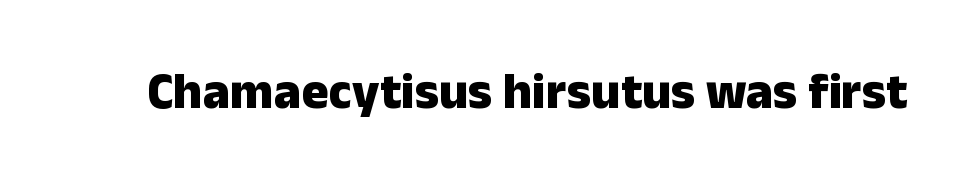
Style check: upright. Note the varied advance widths — an 'i' is clearly narrower than an 'm'. In terms of letterspacing, this is plain default setting. Has an underline been added? It has not. Is the type bold? Yes — the strokes are clearly thick and heavy. Nope, no serifs anywhere on these letters.
